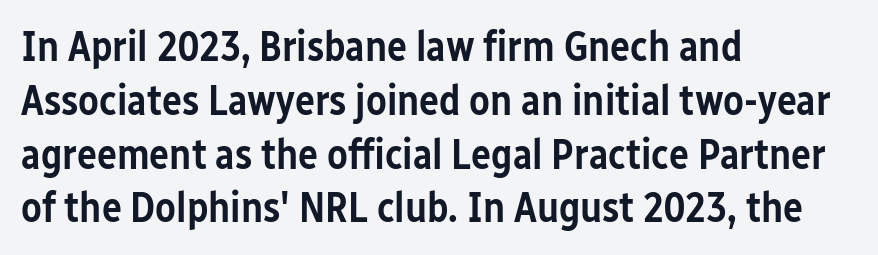
There is no visible air inserted between adjacent glyphs. The axis of the letterforms is exactly vertical. What kind of face is this? One without serifs — a sans. The rendering anchors every line to the left-hand side.
